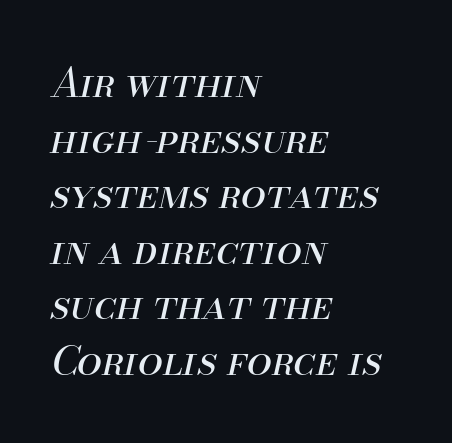
Q: Is the text bold? A: No.
Q: Is the text italic (slanted)? A: Yes, it leans right by about 13 degrees.
Q: Is the text underlined? A: No.
Q: How is the paragraph aligned? A: Left-aligned.
Q: Is the spacing between letters normal or unusually wide? A: Normal.
Q: Is the spacing between lines tight, normal or loose? A: Normal.
Q: Width (condensed, normal, or wide)? A: Normal.
Q: Stroke contrast? A: Medium.
Q: x-height? A: Small.
Q: Monospaced? A: No.
